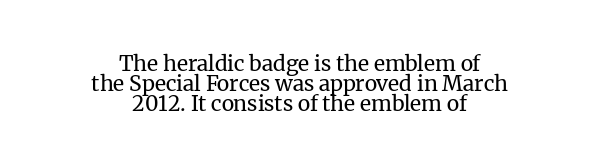
{"italic": "no", "bold": "no", "underline": "no", "align": "center", "line_spacing": "tight", "line_spacing_ratio": 0.96, "letter_spacing": "normal", "letter_spacing_em": 0.0, "glyph_px": 21}
